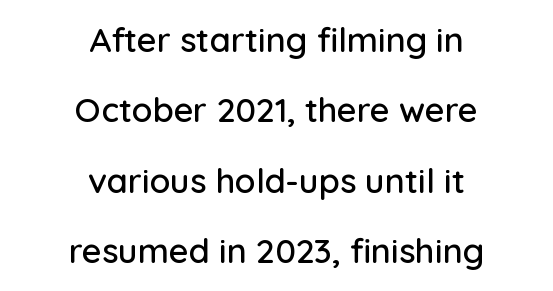
The image shows 34 px sans-serif type, upright; set centered, loose line spacing (2.07x), normal letter spacing, not underlined; low stroke contrast and a medium x-height.
